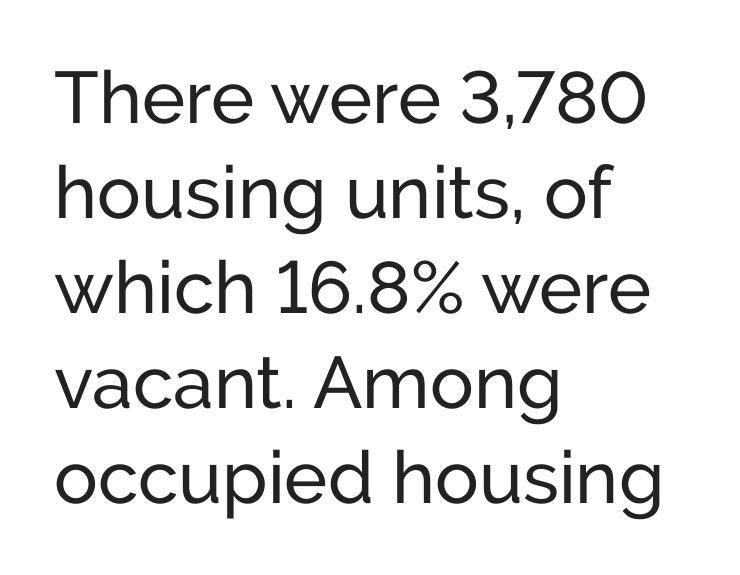
Q: Is the text bold? A: No.
Q: Is the text italic (slanted)? A: No, it is upright.
Q: Is the typeface a serif or a sans-serif typeface? A: Sans-serif.
Q: Is the text underlined? A: No.
Q: How is the paragraph aligned? A: Left-aligned.
Q: Is the spacing between letters normal or unusually wide? A: Normal.
Q: Is the spacing between lines tight, normal or loose? A: Normal.
Q: Width (condensed, normal, or wide)? A: Normal.
Q: Stroke contrast? A: Low.
Q: x-height? A: Medium.
Q: Monospaced? A: No.
